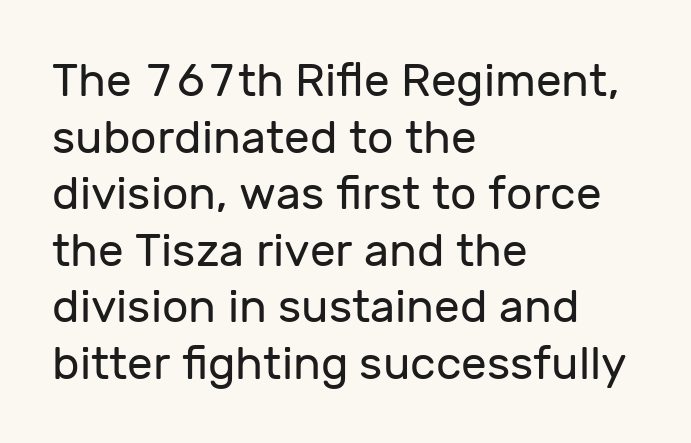
{"serif": "no", "italic": "no", "bold": "no", "weight": "regular", "width": "normal", "stroke_contrast": "low", "x_height": "medium", "monospaced": "no", "underline": "no", "align": "left", "line_spacing_ratio": 1.23, "letter_spacing": "normal", "letter_spacing_em": 0.0, "glyph_px": 46}
